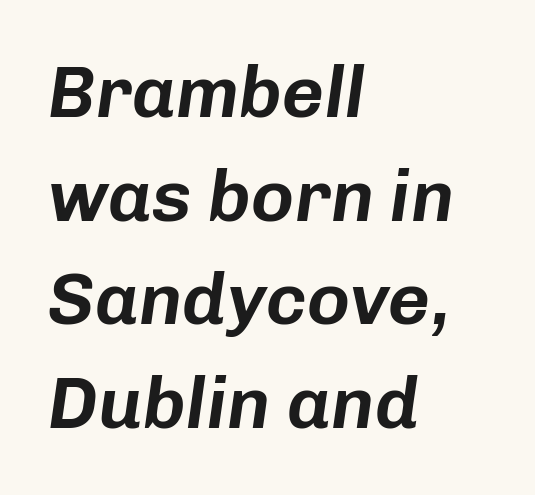
Q: Is the text italic (slanted)? A: Yes, it leans right by about 8 degrees.
Q: Is the text underlined? A: No.
Q: How is the paragraph aligned? A: Left-aligned.
Q: Is the spacing between letters normal or unusually wide? A: Normal.
Q: Is the spacing between lines tight, normal or loose? A: Normal.
Q: Width (condensed, normal, or wide)? A: Normal.
Q: Stroke contrast? A: Low.
Q: x-height? A: Medium.
Q: Monospaced? A: No.
